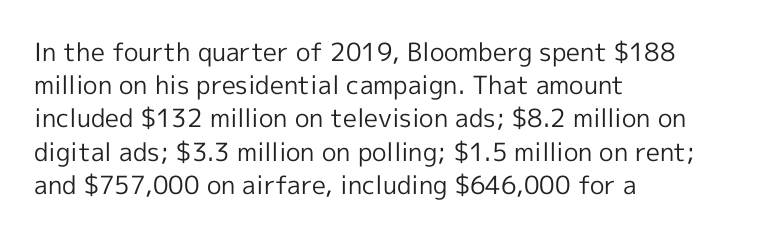
{"italic": "no", "bold": "no", "underline": "no", "align": "left", "line_spacing": "normal", "line_spacing_ratio": 1.33, "letter_spacing": "normal", "letter_spacing_em": 0.0, "glyph_px": 25}
